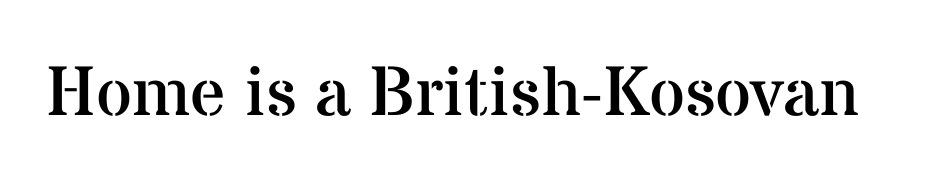
The image shows 70 px regular-weight serif type, upright; set normal letter spacing, not underlined; medium stroke contrast and a medium x-height.
